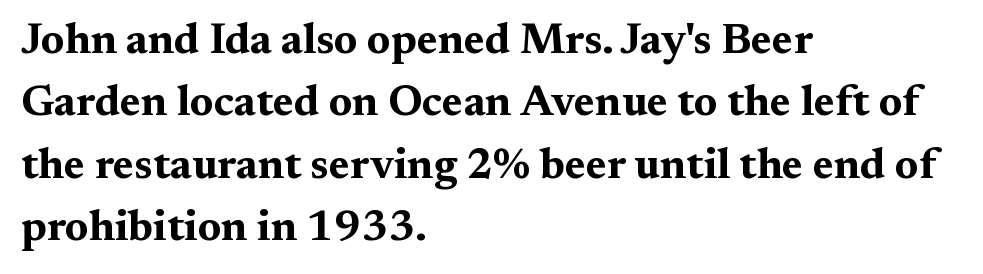
The image shows 43 px bold, wide serif type, upright; set left-aligned, normal line spacing (1.45x), normal letter spacing, not underlined; medium stroke contrast and a medium x-height.
